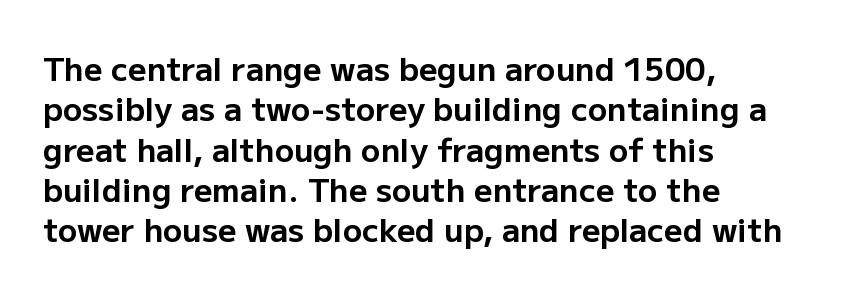
Q: Is the text bold? A: Yes.
Q: Is the text italic (slanted)? A: No, it is upright.
Q: Is the typeface a serif or a sans-serif typeface? A: Sans-serif.
Q: Is the text underlined? A: No.
Q: How is the paragraph aligned? A: Left-aligned.
Q: Is the spacing between letters normal or unusually wide? A: Normal.
Q: Is the spacing between lines tight, normal or loose? A: Normal.
Q: Width (condensed, normal, or wide)? A: Normal.
Q: Stroke contrast? A: Low.
Q: x-height? A: Medium.
Q: Monospaced? A: No.
